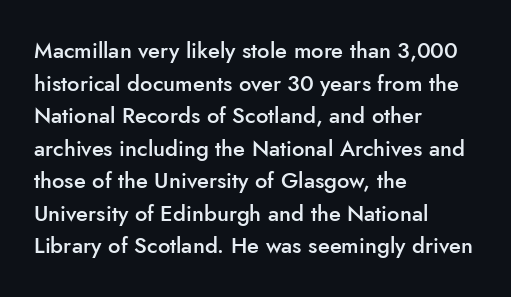
Q: Is the text bold? A: Semi-bold.
Q: Is the text italic (slanted)? A: No, it is upright.
Q: Is the text underlined? A: No.
Q: How is the paragraph aligned? A: Left-aligned.
Q: Is the spacing between letters normal or unusually wide? A: Normal.
Q: Is the spacing between lines tight, normal or loose? A: Normal.
